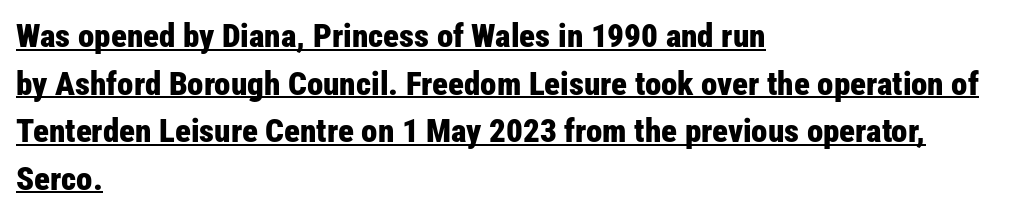
Every word sits above its own underline. A typesetter would mark this as roman, not italic. The passage shown stacks its lines at a standard gap. This rendering employs a face without finishing strokes, i.e., a sans-serif.
